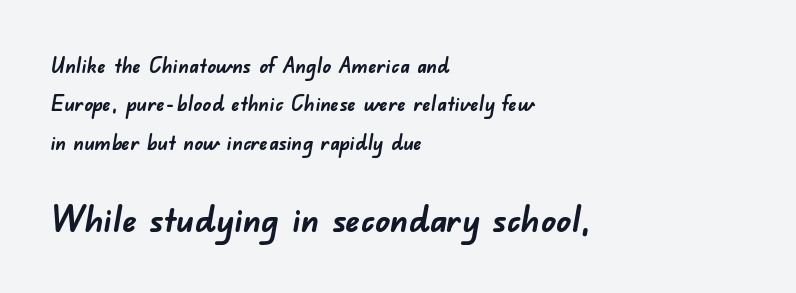
Q: Is the text bold? A: Yes.
Q: Is the typeface a serif or a sans-serif typeface? A: Sans-serif.
Q: Is the text underlined? A: No.
Q: How is the paragraph aligned? A: Left-aligned.
Q: Is the spacing between letters normal or unusually wide? A: Normal.
Q: Which block of text is set in a larger size, the first (top) or the second (bottom)? A: The second (bottom) one.
Q: Width (condensed, normal, or wide)? A: Normal.
Q: Stroke contrast? A: Low.
Q: x-height? A: Small.
Q: Monospaced? A: No.
